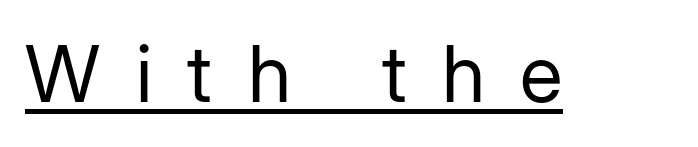
{"serif": "no", "italic": "no", "bold": "no", "weight": "regular", "width": "normal", "stroke_contrast": "low", "x_height": "medium", "monospaced": "no", "underline": "yes", "letter_spacing": "wide", "letter_spacing_em": 0.45, "glyph_px": 79}
